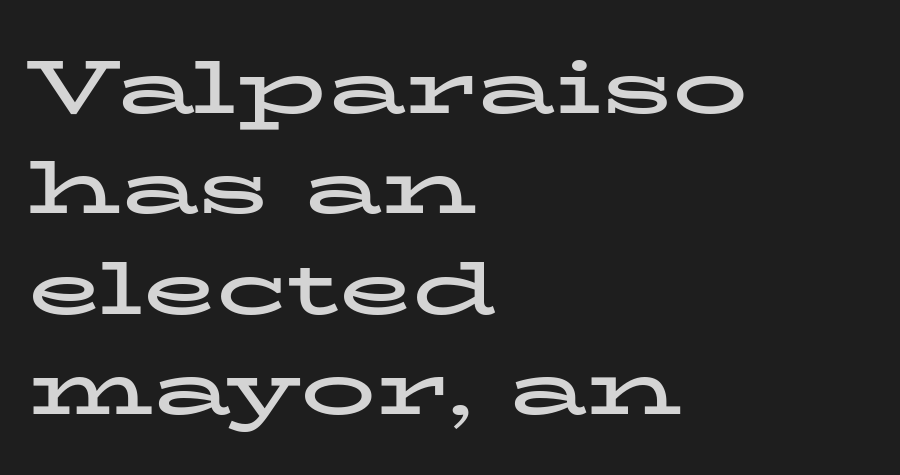
Q: Is the text bold? A: Yes.
Q: Is the text italic (slanted)? A: No, it is upright.
Q: Is the typeface a serif or a sans-serif typeface? A: Serif.
Q: Is the text underlined? A: No.
Q: How is the paragraph aligned? A: Left-aligned.
Q: Is the spacing between letters normal or unusually wide? A: Normal.
Q: Is the spacing between lines tight, normal or loose? A: Normal.
Q: Width (condensed, normal, or wide)? A: Wide.
Q: Stroke contrast? A: Low.
Q: x-height? A: Medium.
Q: Monospaced? A: No.
